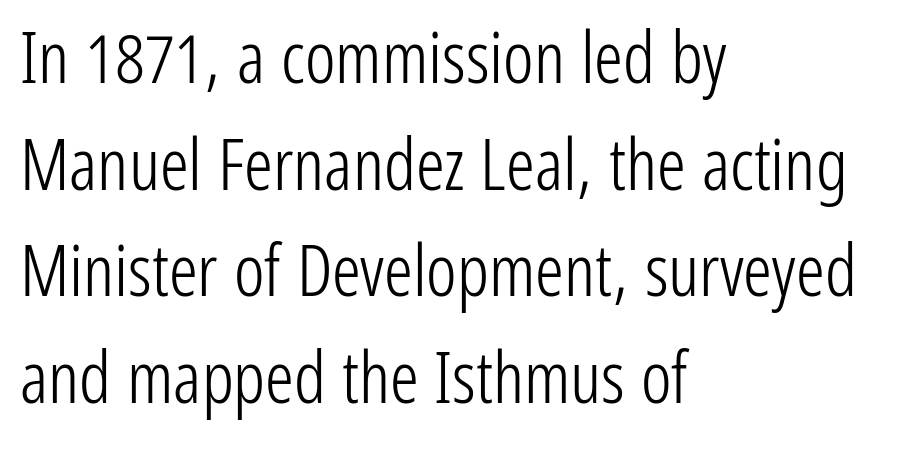
These lines are rendered in a variable-pitch font. Line spacing here is normal. The font family rendered here belongs to the sans-serif group. Descender tails drop into unmarked territory. Each word holds together tightly as a unit, with standard inter-letter gaps.
